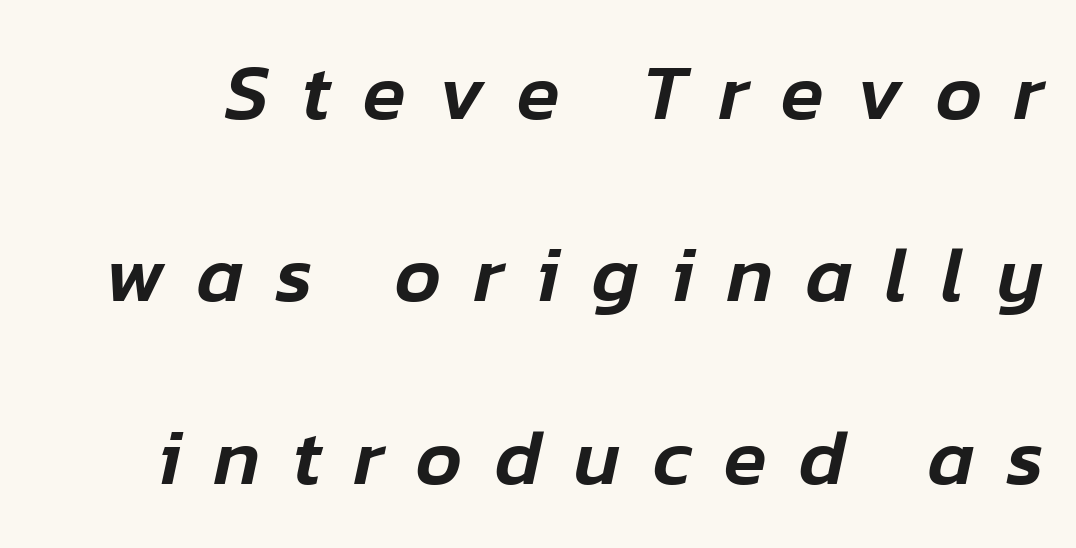
The image shows 79 px text type, italic (leaning right); set loose line spacing (2.31x), unusually wide letter spacing (+0.41 em), not underlined; low stroke contrast and a medium x-height.
